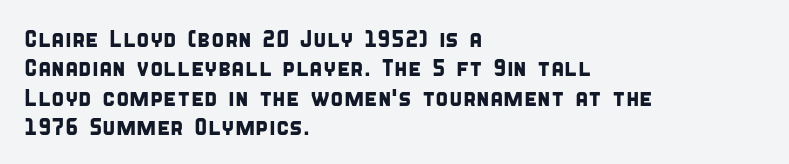
{"underline": "no", "align": "left", "line_spacing_ratio": 1.22, "letter_spacing": "normal", "letter_spacing_em": 0.0, "glyph_px": 24}
